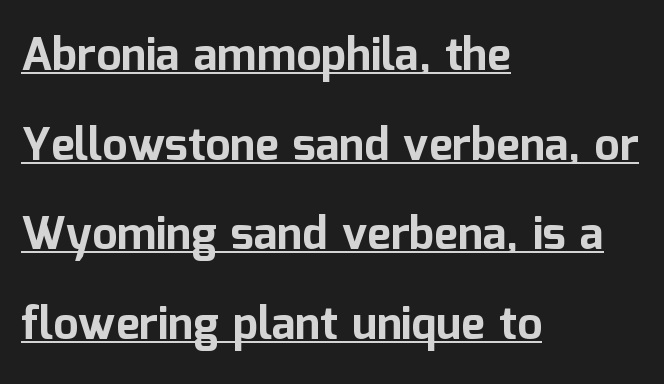
The image shows 45 px bold sans-serif type, upright; set left-aligned, loose line spacing (1.99x), normal letter spacing, underlined; low stroke contrast and a medium x-height.
